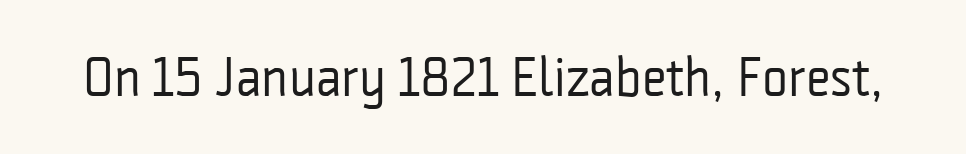
Q: Is the text bold? A: No.
Q: Is the text italic (slanted)? A: No, it is upright.
Q: Is the typeface a serif or a sans-serif typeface? A: Sans-serif.
Q: Is the text underlined? A: No.
Q: Is the spacing between letters normal or unusually wide? A: Normal.
Q: Width (condensed, normal, or wide)? A: Condensed.
Q: Stroke contrast? A: Low.
Q: x-height? A: Medium.
Q: Monospaced? A: No.
